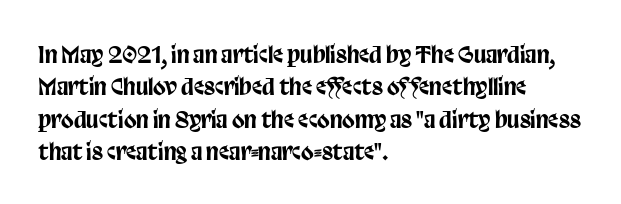
Q: Is the text italic (slanted)? A: No, it is upright.
Q: Is the text underlined? A: No.
Q: How is the paragraph aligned? A: Left-aligned.
Q: Is the spacing between letters normal or unusually wide? A: Normal.
Q: Is the spacing between lines tight, normal or loose? A: Normal.
